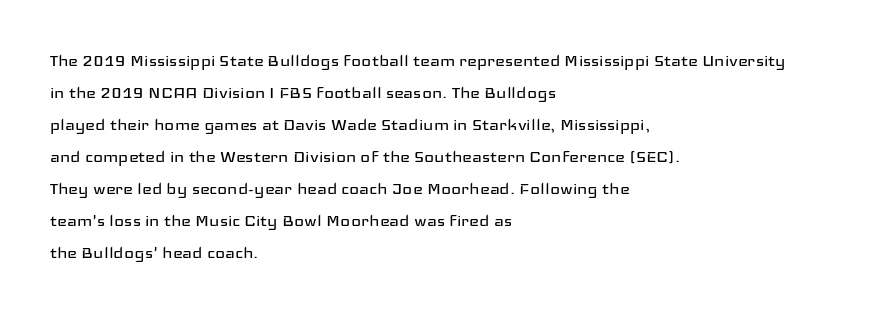
The image shows 21 px text type, upright; set left-aligned, normal line spacing (1.52x), normal letter spacing, not underlined.
